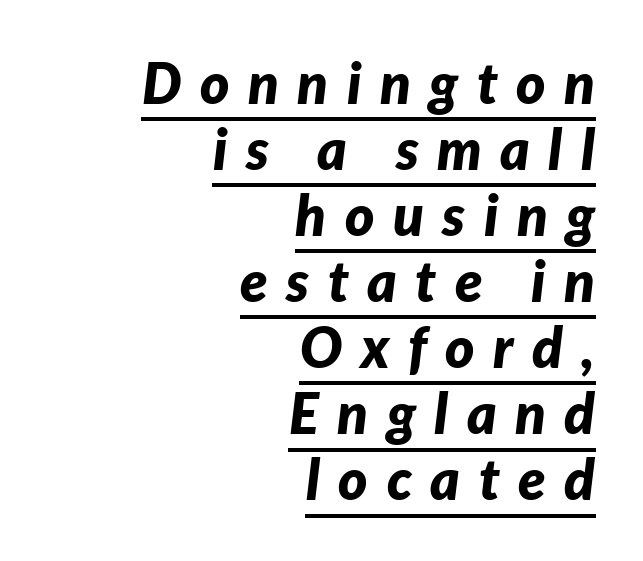
Q: Is the text bold? A: Yes.
Q: Is the text italic (slanted)? A: Yes, it leans right by about 7 degrees.
Q: Is the text underlined? A: Yes.
Q: How is the paragraph aligned? A: Right-aligned.
Q: Is the spacing between letters normal or unusually wide? A: Unusually wide.
Q: Width (condensed, normal, or wide)? A: Normal.
Q: Stroke contrast? A: Low.
Q: x-height? A: Medium.
Q: Monospaced? A: No.
